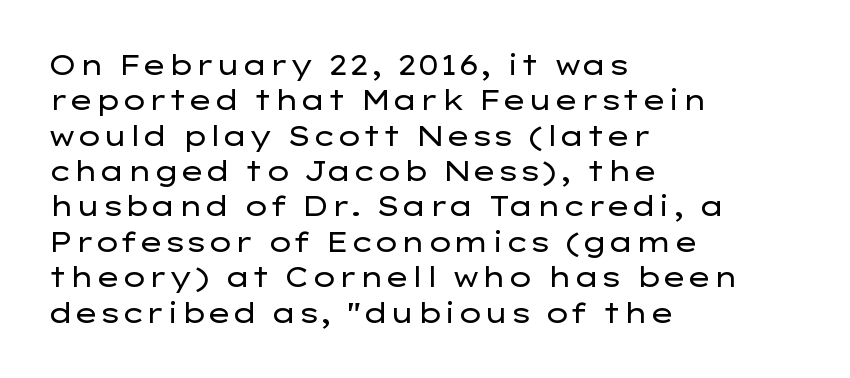
Q: Is the text bold? A: No.
Q: Is the text italic (slanted)? A: No, it is upright.
Q: Is the text underlined? A: No.
Q: How is the paragraph aligned? A: Left-aligned.
Q: Is the spacing between letters normal or unusually wide? A: Normal.
Q: Is the spacing between lines tight, normal or loose? A: Normal.
